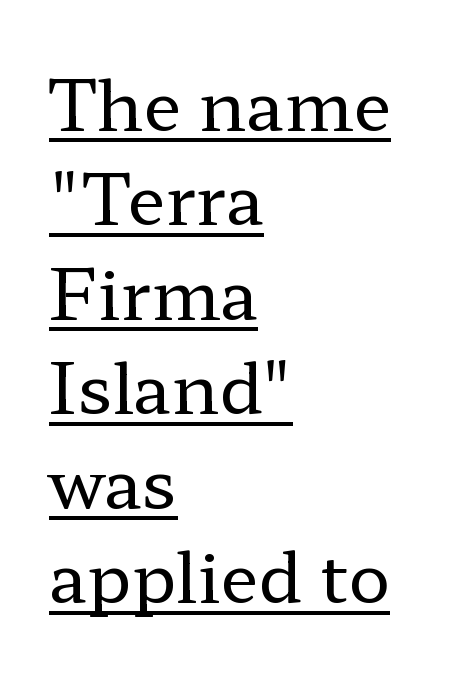
Q: Is the text bold? A: No.
Q: Is the text italic (slanted)? A: No, it is upright.
Q: Is the typeface a serif or a sans-serif typeface? A: Serif.
Q: Is the text underlined? A: Yes.
Q: How is the paragraph aligned? A: Left-aligned.
Q: Is the spacing between letters normal or unusually wide? A: Normal.
Q: Is the spacing between lines tight, normal or loose? A: Normal.
Q: Width (condensed, normal, or wide)? A: Wide.
Q: Stroke contrast? A: Low.
Q: x-height? A: Medium.
Q: Monospaced? A: No.
